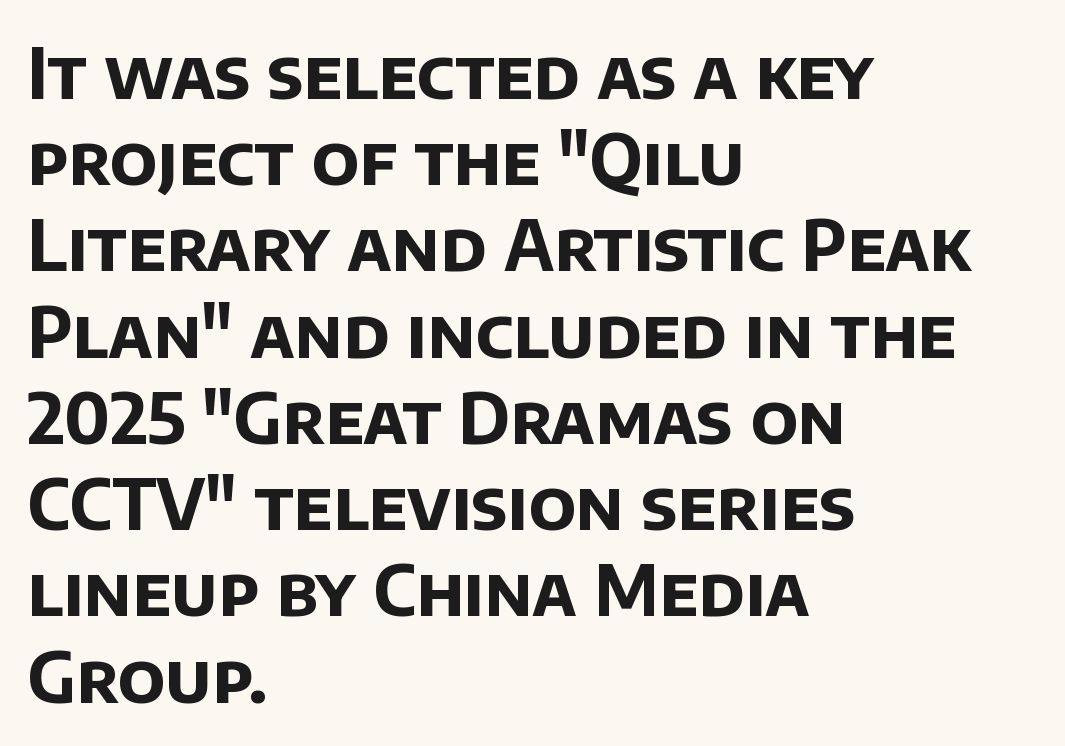
{"serif": "no", "bold": "yes", "weight": "bold", "width": "normal", "stroke_contrast": "low", "x_height": "large", "monospaced": "no", "underline": "no", "align": "left", "line_spacing": "normal", "line_spacing_ratio": 1.25, "letter_spacing": "normal", "letter_spacing_em": 0.0, "glyph_px": 69}
